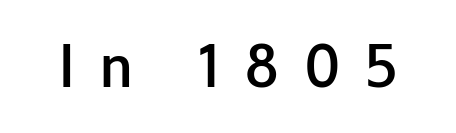
The image shows 56 px sans-serif type, upright; set unusually wide letter spacing (+0.42 em), not underlined; low stroke contrast and a medium x-height.
